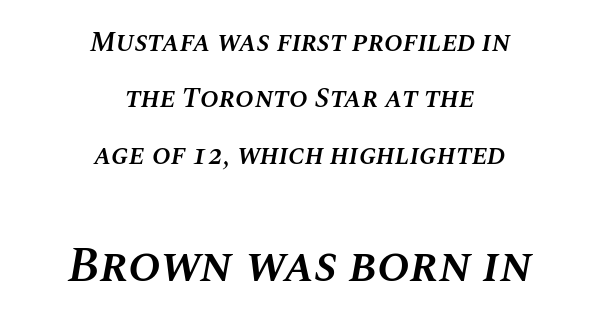
A somewhat darkened texture: the type is semibold rather than bold. Here the designer chose a conventional face with non-uniform glyph widths. The glyphs are unaccompanied by any horizontal stroke below them. No extra tracking has been applied to these lines. In CSS terms this would be text-align: center.
